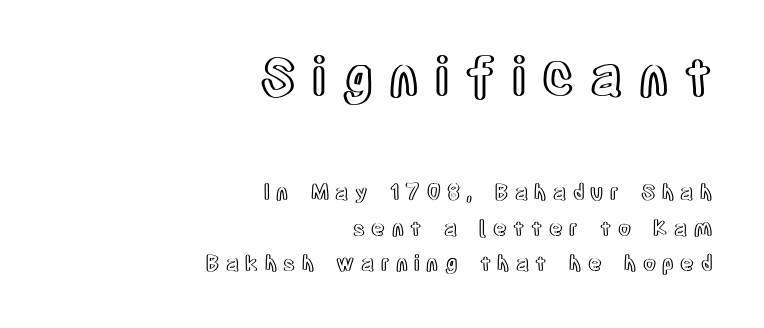
The image shows 52 px condensed type, upright; set right-aligned, normal line spacing (1.7x), unusually wide letter spacing (+0.31 em), not underlined; the first (top) block is 2.48x larger; a large x-height.
